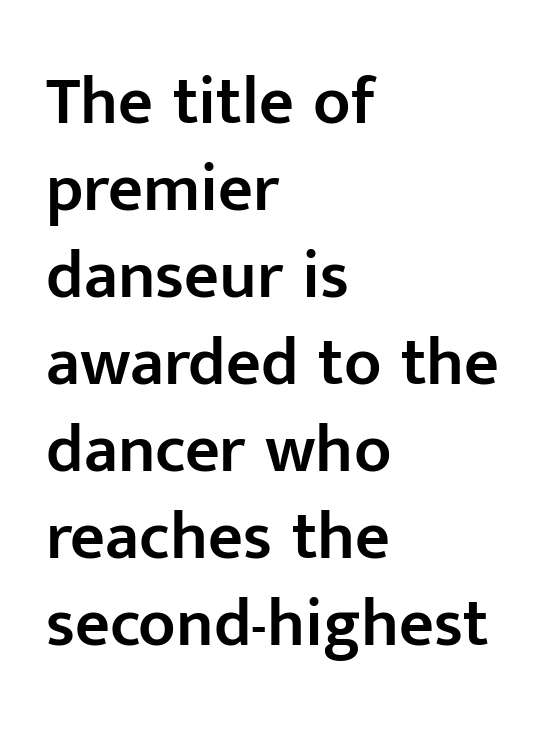
If you drew a ruler down the left edge, every line would touch it. The specimen omits any rule beneath the text block's lines. This sample uses a sans-serif face. Posture: straight, roman, zero tilt. Words appear dense and cohesive because spacing is normal. Stems and bowls a touch heavier than normal — semibold.
